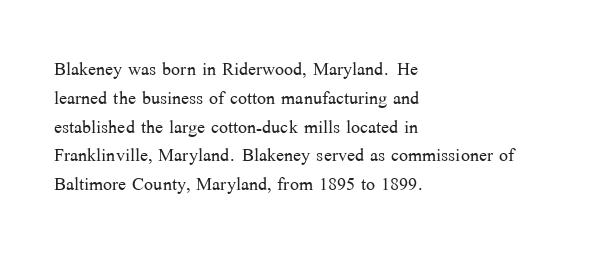
{"italic": "no", "bold": "no", "underline": "no", "align": "left", "line_spacing_ratio": 1.2, "letter_spacing": "normal", "letter_spacing_em": 0.0, "glyph_px": 24}
